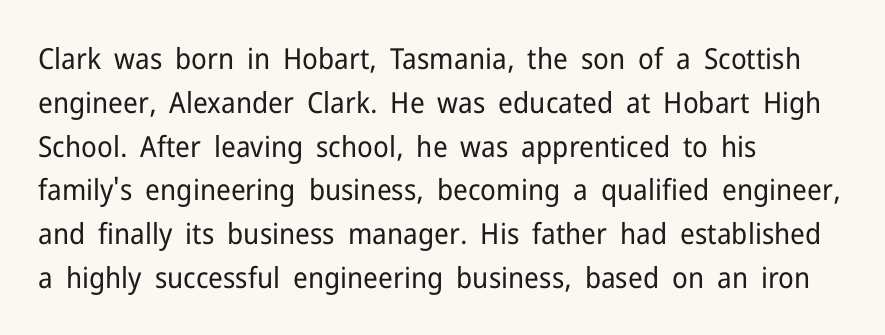
The image shows 29 px regular-weight sans-serif type, upright; set left-aligned, normal line spacing (1.51x), normal letter spacing, not underlined; low stroke contrast and a medium x-height.
